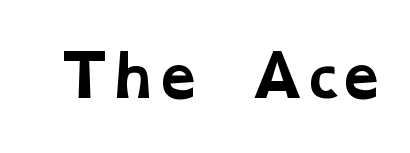
{"serif": "yes", "bold": "yes", "weight": "bold", "width": "wide", "stroke_contrast": "low", "x_height": "medium", "monospaced": "no", "underline": "no", "letter_spacing": "normal", "letter_spacing_em": 0.0, "glyph_px": 56}
